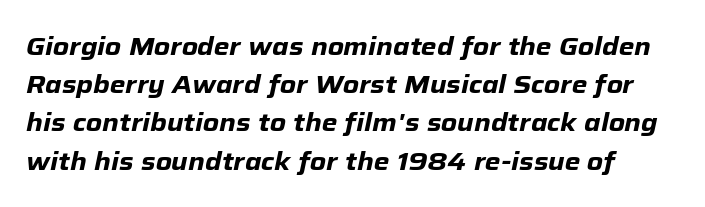
Emphasis by weight is at full strength: bold. Baseline-to-baseline distance is the conventional proportion of letter height. Observe the ordinary spacing: letters are neighbours, not strangers. Posture: slanted. Type without underlining.
